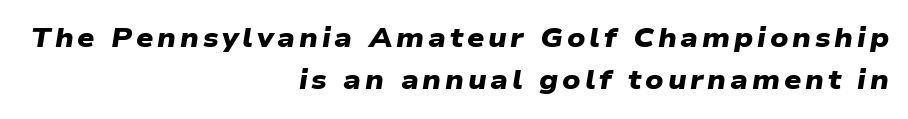
I'd describe the lettering as bold — thick and assertive. Honestly, there is no underline to notice here at all. Caption: multi-line text, flush right, ragged left. A normal amount of white space separates one row of letters from the next.
